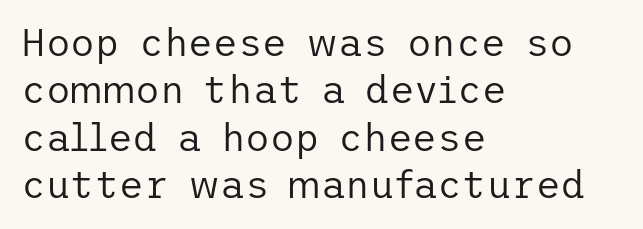
Q: Is the text bold? A: No.
Q: Is the text italic (slanted)? A: No, it is upright.
Q: Is the typeface a serif or a sans-serif typeface? A: Sans-serif.
Q: Is the text underlined? A: No.
Q: How is the paragraph aligned? A: Left-aligned.
Q: Is the spacing between letters normal or unusually wide? A: Normal.
Q: Is the spacing between lines tight, normal or loose? A: Normal.
Q: Width (condensed, normal, or wide)? A: Normal.
Q: Stroke contrast? A: Low.
Q: x-height? A: Medium.
